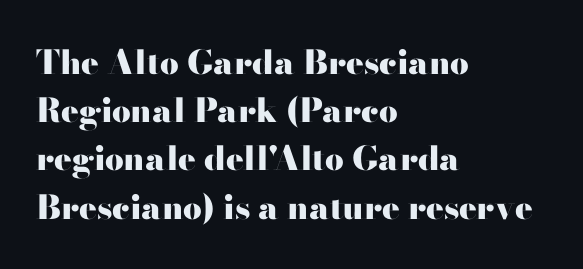
Q: Is the text bold? A: Yes.
Q: Is the text italic (slanted)? A: No, it is upright.
Q: Is the typeface a serif or a sans-serif typeface? A: Sans-serif.
Q: Is the text underlined? A: No.
Q: How is the paragraph aligned? A: Left-aligned.
Q: Is the spacing between letters normal or unusually wide? A: Normal.
Q: Is the spacing between lines tight, normal or loose? A: Normal.
Q: Width (condensed, normal, or wide)? A: Wide.
Q: Stroke contrast? A: High.
Q: x-height? A: Small.
Q: Monospaced? A: No.
